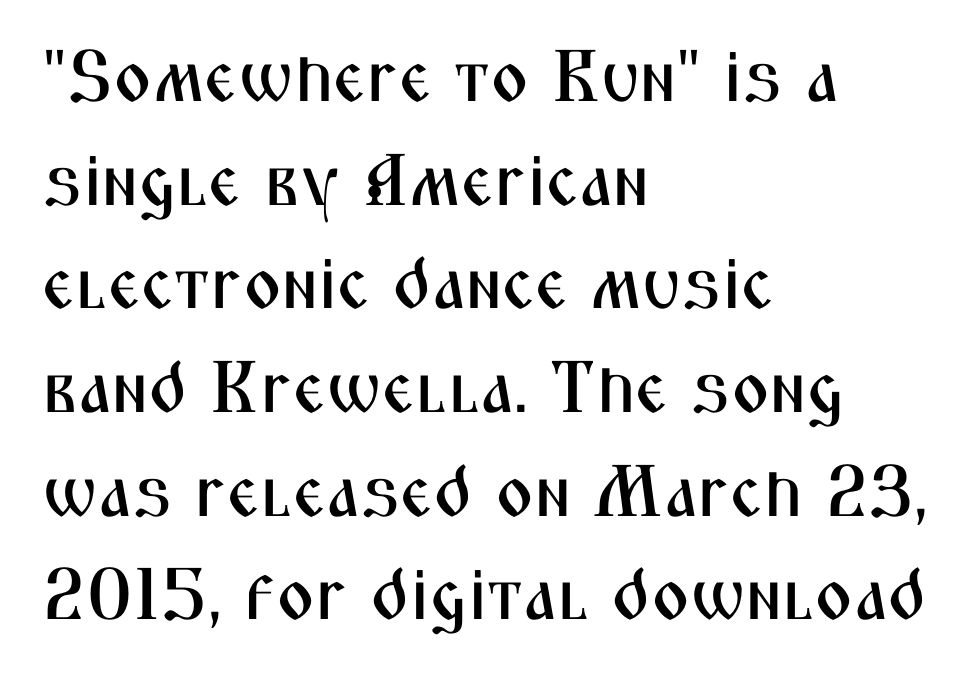
Descenders hang freely into open space. Italic? Not at all — the glyphs are vertical. Proportional: the letters do not fall into vertical columns. Is the block centered? No — it sits flush against the left margin. The space between consecutive lines is moderate. Short note: letters normally spaced.
